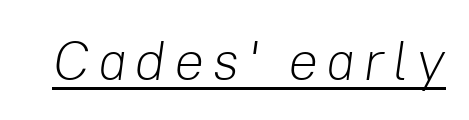
Every character sits at an angle, as italics do. Note the varied advance widths — an 'i' is clearly narrower than an 'm'. The face used here appears with an underline applied. Is the stroke heavy? The answer is a plain regular-or-lighter.
